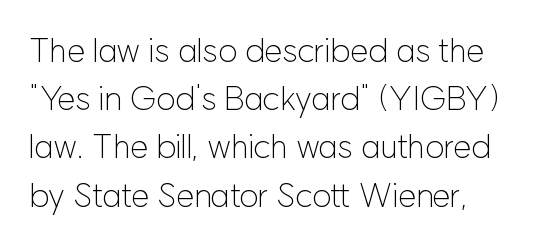
Q: Is the text bold? A: No.
Q: Is the text italic (slanted)? A: No, it is upright.
Q: Is the typeface a serif or a sans-serif typeface? A: Sans-serif.
Q: Is the text underlined? A: No.
Q: How is the paragraph aligned? A: Left-aligned.
Q: Is the spacing between letters normal or unusually wide? A: Normal.
Q: Is the spacing between lines tight, normal or loose? A: Normal.
Q: Width (condensed, normal, or wide)? A: Normal.
Q: Stroke contrast? A: Low.
Q: x-height? A: Medium.
Q: Monospaced? A: No.
